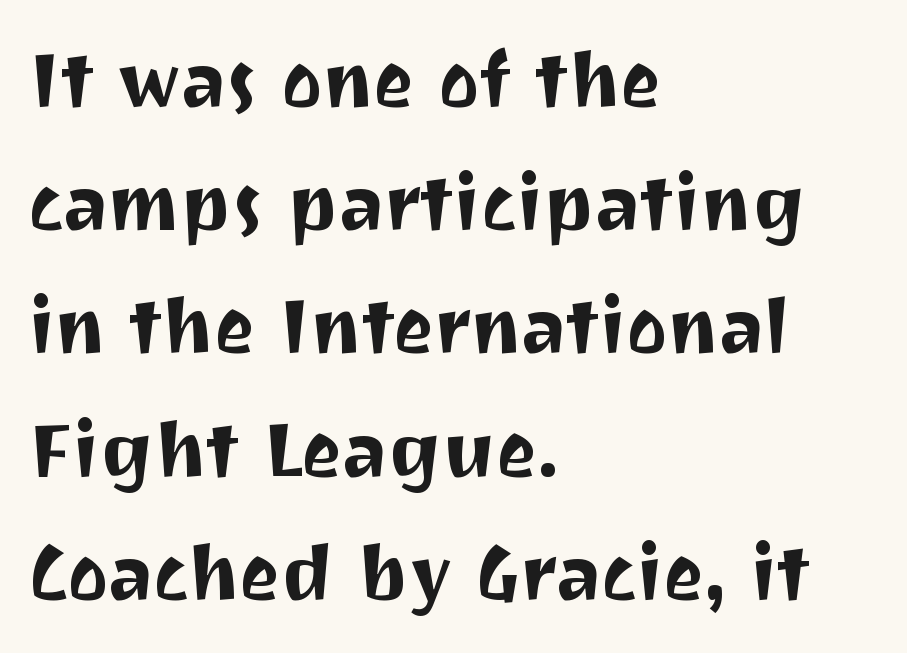
Q: Is the text italic (slanted)? A: No, it is upright.
Q: Is the typeface a serif or a sans-serif typeface? A: Sans-serif.
Q: Is the text underlined? A: No.
Q: How is the paragraph aligned? A: Left-aligned.
Q: Is the spacing between letters normal or unusually wide? A: Normal.
Q: Is the spacing between lines tight, normal or loose? A: Normal.
Q: Width (condensed, normal, or wide)? A: Normal.
Q: Stroke contrast? A: Medium.
Q: x-height? A: Medium.
Q: Monospaced? A: No.
